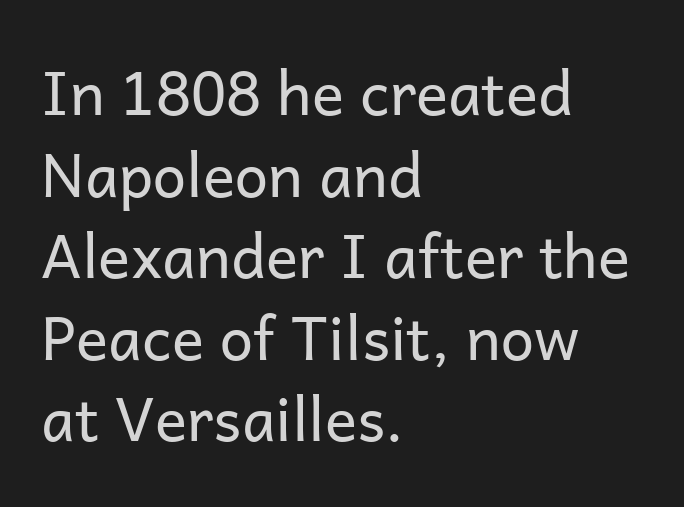
A light-to-regular cut is what we see here. This rendering uses left alignment, leaving the right contour irregular. It's the straight-up-and-down kind of type. Leading matches the norm, producing a regular column. The face used here is proportionally spaced, like ordinary book or web type.
